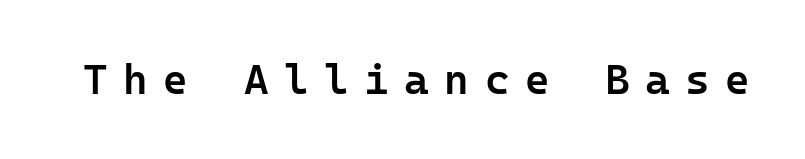
{"serif": "no", "italic": "no", "bold": "semi", "weight": "semibold", "width": "normal", "stroke_contrast": "low", "x_height": "medium", "underline": "no", "letter_spacing": "wide", "letter_spacing_em": 0.37, "glyph_px": 42}
